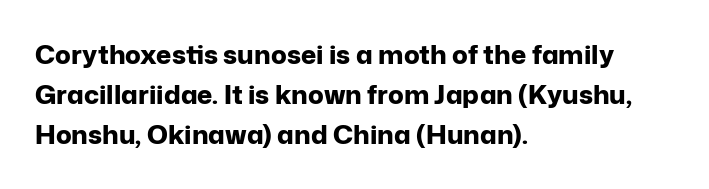
The letterforms sit shoulder to shoulder at normal distance. If you measured baseline to baseline, you'd find a middling distance. The specimen omits any rule beneath the text block's lines. These lines stack with their left ends in a neat column.
